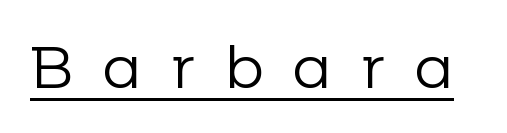
The image shows 59 px regular-weight sans-serif type, upright; set unusually wide letter spacing (+0.49 em), underlined; low stroke contrast and a medium x-height.
